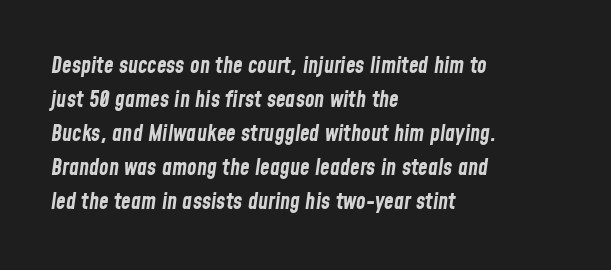
{"italic": "yes", "lean": "right", "slant_degrees": 8, "bold": "yes", "underline": "no", "align": "left", "line_spacing": "normal", "line_spacing_ratio": 1.55, "letter_spacing": "normal", "letter_spacing_em": 0.0, "glyph_px": 22}
